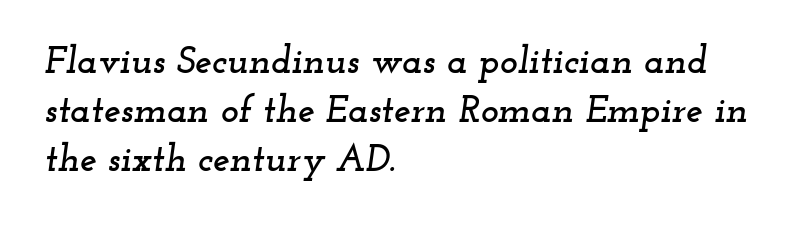
Is the type slanted? Yes — the strokes lean at a clear angle. The passage shown is typed in a proportional face where columns would drift. This sample keeps an unexceptional amount of space between lines. Check the space under the baseline: it is left empty. This rendering leaves character spacing at its baseline value. Does the type have serifs? Yes, each stem ends in a small foot.
